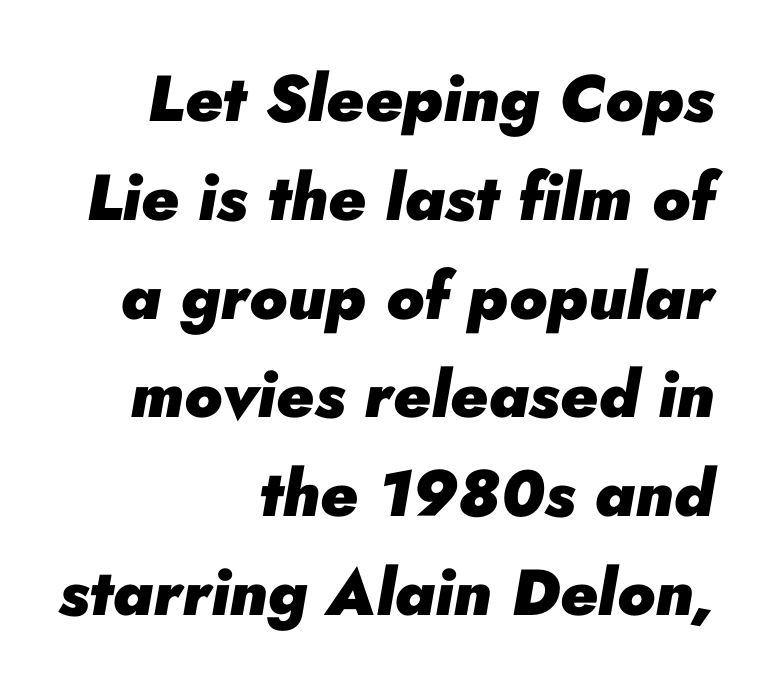
{"italic": "yes", "lean": "right", "slant_degrees": 10, "bold": "yes", "weight": "heavy", "width": "normal", "stroke_contrast": "low", "x_height": "small", "monospaced": "no", "underline": "no", "align": "right", "line_spacing": "normal", "line_spacing_ratio": 1.52, "letter_spacing": "normal", "letter_spacing_em": 0.0, "glyph_px": 65}
